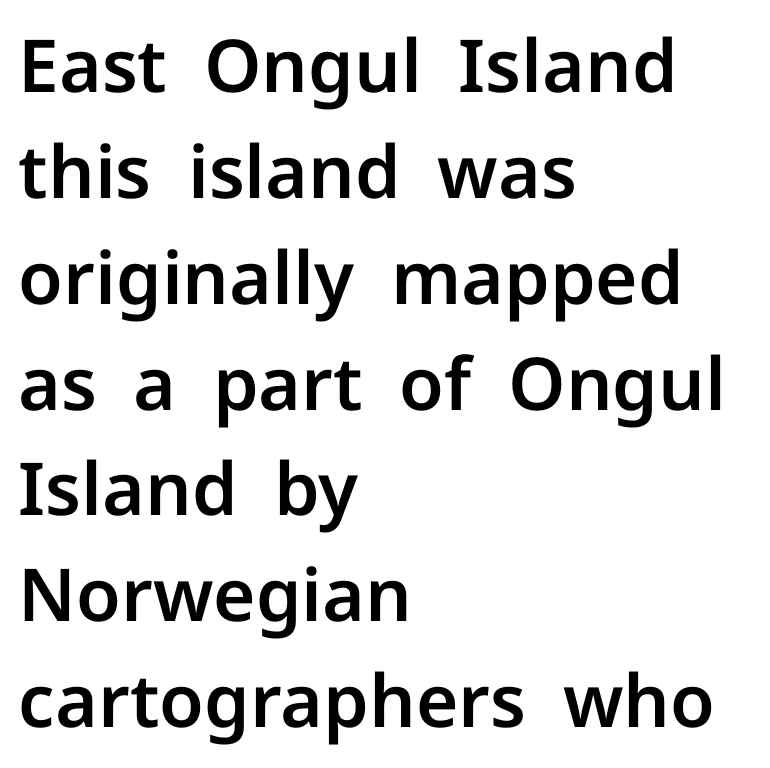
The image shows 73 px sans-serif type, upright; set left-aligned, normal line spacing (1.45x), normal letter spacing, not underlined; low stroke contrast and a medium x-height.
